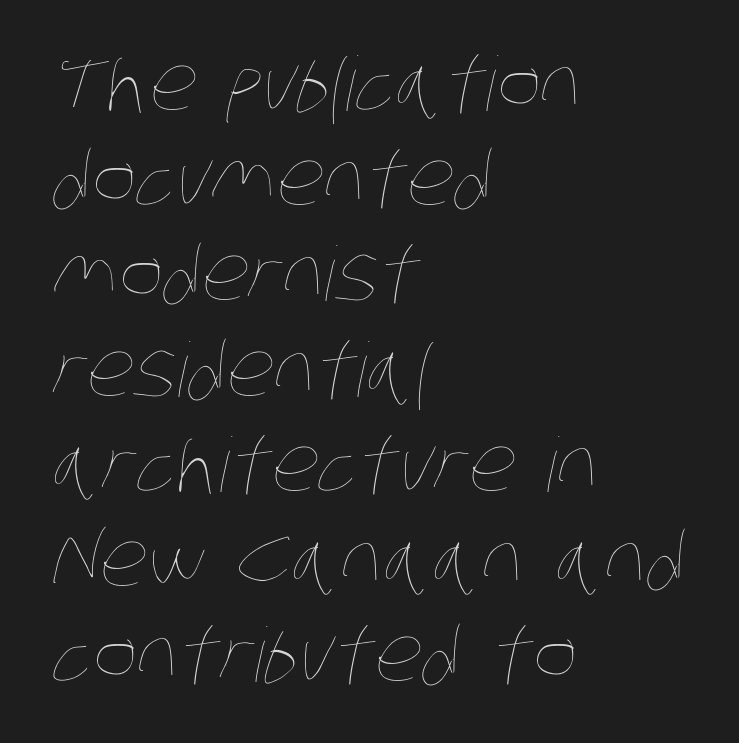
Leading matches the norm, producing a regular column. The typeface has the unassuming heft of standard copy or less. The glyphs are unaccompanied by any horizontal stroke below them. This sample uses plain, unmodified letter spacing. Teacher's note: observe the even left margin — that is flush-left alignment. Looks like regular typesetting: each glyph gets only the width it needs.
